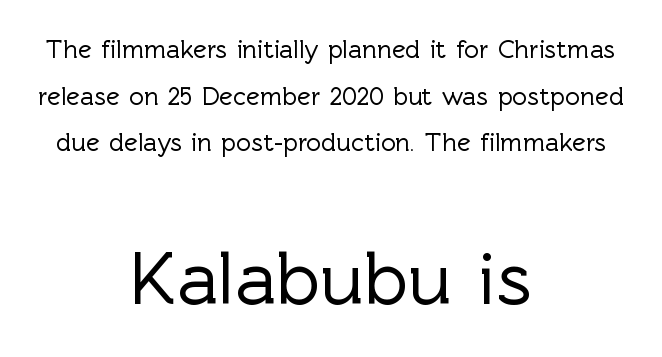
Q: Is the text italic (slanted)? A: No, it is upright.
Q: Is the typeface a serif or a sans-serif typeface? A: Sans-serif.
Q: Is the text underlined? A: No.
Q: How is the paragraph aligned? A: Centered.
Q: Is the spacing between letters normal or unusually wide? A: Normal.
Q: Which block of text is set in a larger size, the first (top) or the second (bottom)? A: The second (bottom) one.
Q: Width (condensed, normal, or wide)? A: Normal.
Q: x-height? A: Medium.
Q: Monospaced? A: No.
